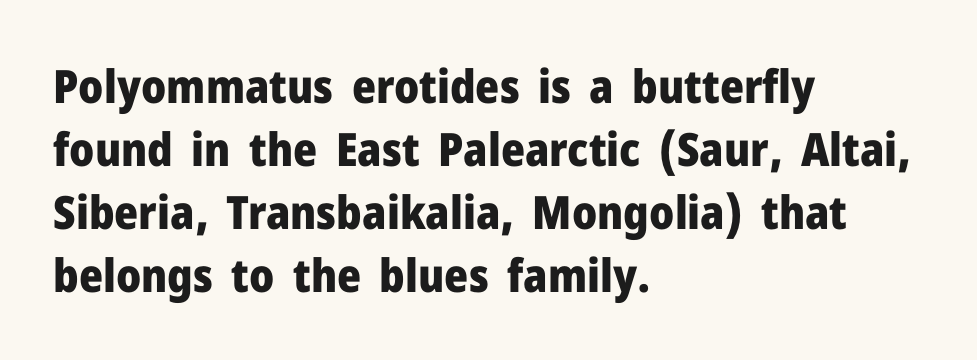
The image shows 46 px heavy sans-serif type, upright; set left-aligned, normal line spacing (1.37x), normal letter spacing, not underlined; low stroke contrast and a medium x-height.
